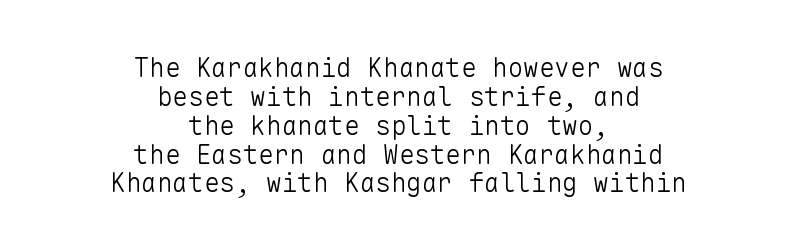
Q: Is the text bold? A: No.
Q: Is the text italic (slanted)? A: No, it is upright.
Q: Is the text underlined? A: No.
Q: How is the paragraph aligned? A: Centered.
Q: Is the spacing between letters normal or unusually wide? A: Normal.
Q: Is the spacing between lines tight, normal or loose? A: Tight.
